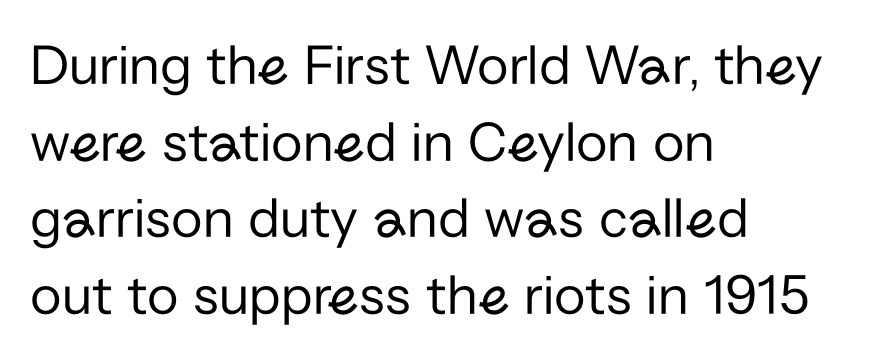
Check the space under the baseline: it is left empty. Evenly set lines give the paragraph a standard silhouette. These lines are rendered in a variable-pitch font. Caption: face not bold, strokes unweighted. Classification — sans serif.
